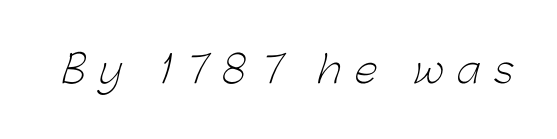
{"serif": "no", "bold": "no", "weight": "light", "width": "normal", "stroke_contrast": "low", "x_height": "medium", "monospaced": "no", "underline": "no", "letter_spacing": "wide", "letter_spacing_em": 0.37, "glyph_px": 37}
